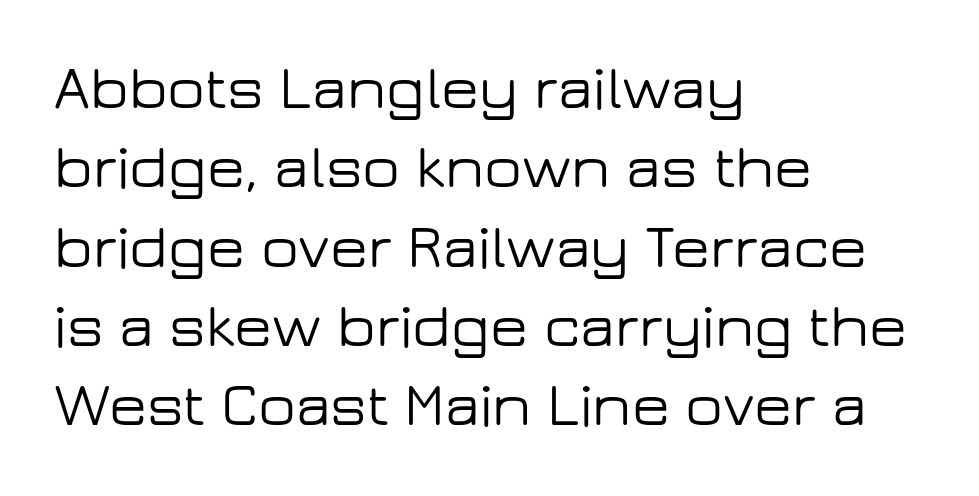
Q: Is the text italic (slanted)? A: No, it is upright.
Q: Is the typeface a serif or a sans-serif typeface? A: Sans-serif.
Q: Is the text underlined? A: No.
Q: How is the paragraph aligned? A: Left-aligned.
Q: Is the spacing between letters normal or unusually wide? A: Normal.
Q: Is the spacing between lines tight, normal or loose? A: Normal.
Q: Width (condensed, normal, or wide)? A: Wide.
Q: Stroke contrast? A: Low.
Q: x-height? A: Medium.
Q: Monospaced? A: No.
